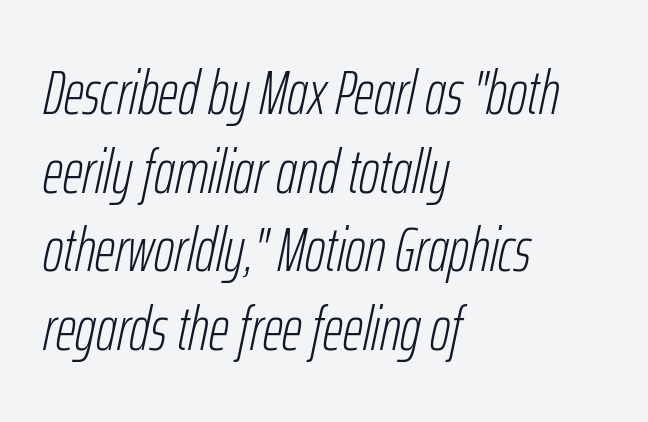
Q: Is the text bold? A: No.
Q: Is the text italic (slanted)? A: Yes, it leans right by about 12 degrees.
Q: Is the text underlined? A: No.
Q: How is the paragraph aligned? A: Left-aligned.
Q: Is the spacing between letters normal or unusually wide? A: Normal.
Q: Is the spacing between lines tight, normal or loose? A: Normal.
Q: Width (condensed, normal, or wide)? A: Condensed.
Q: Stroke contrast? A: Low.
Q: x-height? A: Medium.
Q: Monospaced? A: No.
